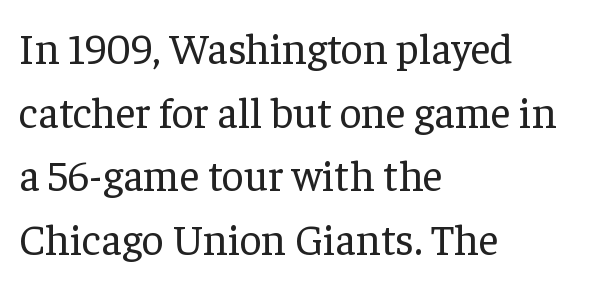
{"serif": "yes", "italic": "no", "bold": "no", "weight": "regular", "width": "normal", "stroke_contrast": "low", "x_height": "medium", "monospaced": "no", "underline": "no", "align": "left", "line_spacing": "normal", "line_spacing_ratio": 1.48, "letter_spacing": "normal", "letter_spacing_em": 0.0, "glyph_px": 43}
